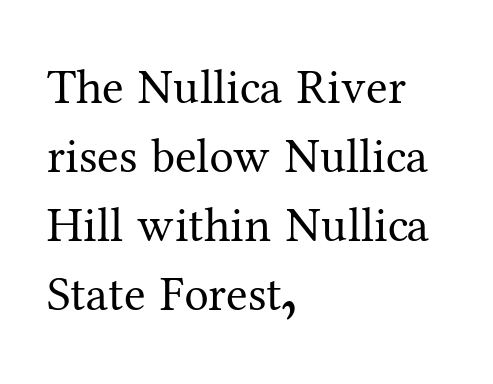
The image shows 49 px regular-weight serif type, upright; set left-aligned, normal line spacing (1.41x), normal letter spacing, not underlined; medium stroke contrast and a medium x-height.
